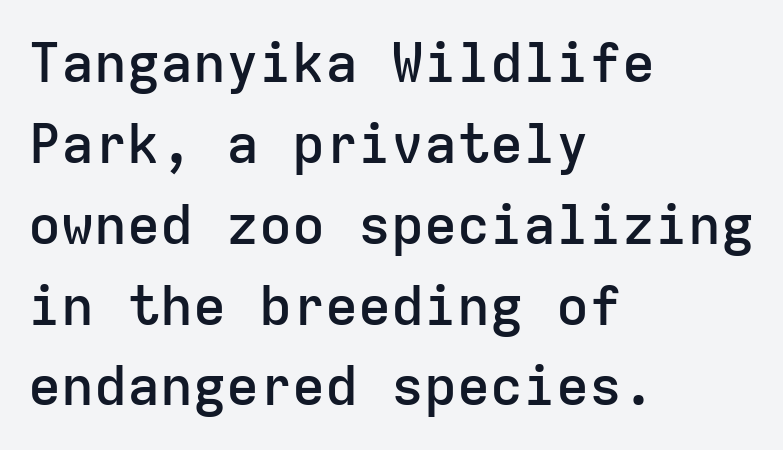
Quick note: underline off. The letters march in equal steps, a hallmark of fixed-pitch type. Vertically, the passage feels balanced, rows spaced as you'd expect. Emphasis by weight is partial: semibold. Grotesque or geometric, the face here clearly has no serifs.
